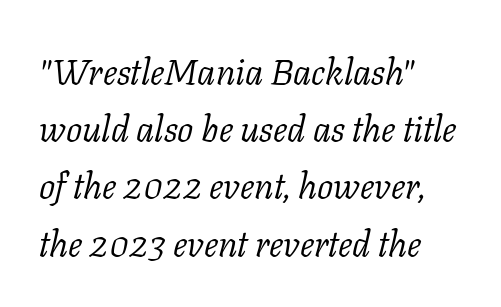
Q: Is the text bold? A: No.
Q: Is the text italic (slanted)? A: Yes, it leans right by about 11 degrees.
Q: Is the typeface a serif or a sans-serif typeface? A: Serif.
Q: Is the text underlined? A: No.
Q: How is the paragraph aligned? A: Left-aligned.
Q: Is the spacing between letters normal or unusually wide? A: Normal.
Q: Is the spacing between lines tight, normal or loose? A: Normal.
Q: Width (condensed, normal, or wide)? A: Normal.
Q: Stroke contrast? A: Low.
Q: x-height? A: Medium.
Q: Monospaced? A: No.
